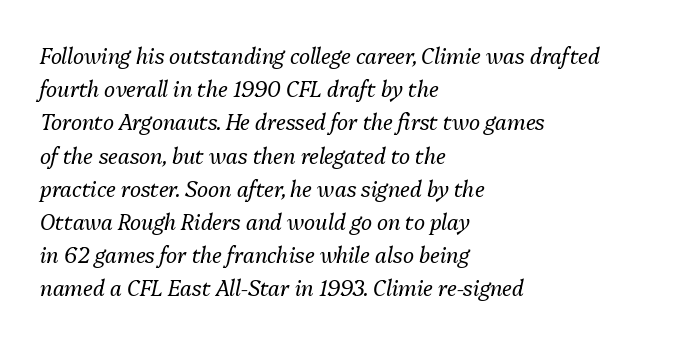
Rendered with sloped, italic letterforms. The gap between lines stays unmarked. Caption: multi-line text, flush left, ragged right. No extra tracking has been applied to these lines. Honestly, the row spacing looks completely unremarkable.
